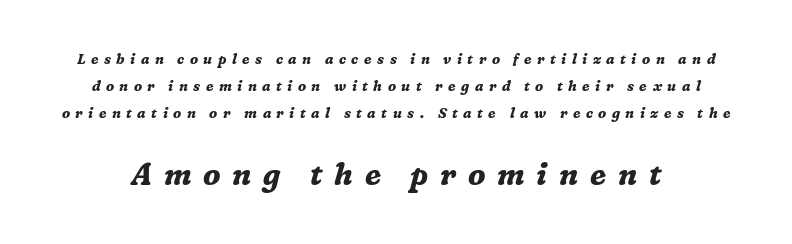
Q: Is the text bold? A: Yes.
Q: Is the text italic (slanted)? A: Yes, it leans right by about 16 degrees.
Q: Is the typeface a serif or a sans-serif typeface? A: Serif.
Q: Is the text underlined? A: No.
Q: Is the spacing between letters normal or unusually wide? A: Unusually wide.
Q: Is the spacing between lines tight, normal or loose? A: Loose.
Q: Which block of text is set in a larger size, the first (top) or the second (bottom)? A: The second (bottom) one.
Q: Width (condensed, normal, or wide)? A: Normal.
Q: Stroke contrast? A: Medium.
Q: x-height? A: Medium.
Q: Monospaced? A: No.
